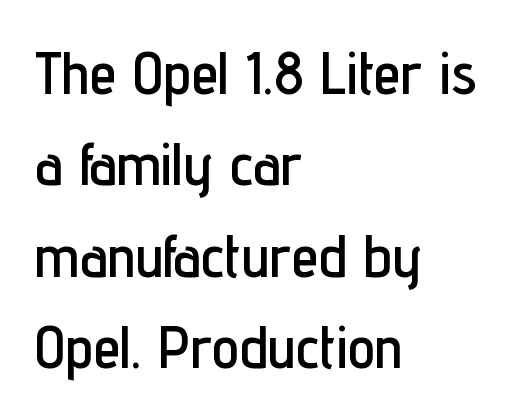
Q: Is the text italic (slanted)? A: No, it is upright.
Q: Is the typeface a serif or a sans-serif typeface? A: Sans-serif.
Q: Is the text underlined? A: No.
Q: How is the paragraph aligned? A: Left-aligned.
Q: Is the spacing between letters normal or unusually wide? A: Normal.
Q: Is the spacing between lines tight, normal or loose? A: Normal.
Q: Width (condensed, normal, or wide)? A: Condensed.
Q: Stroke contrast? A: Low.
Q: x-height? A: Medium.
Q: Monospaced? A: No.
